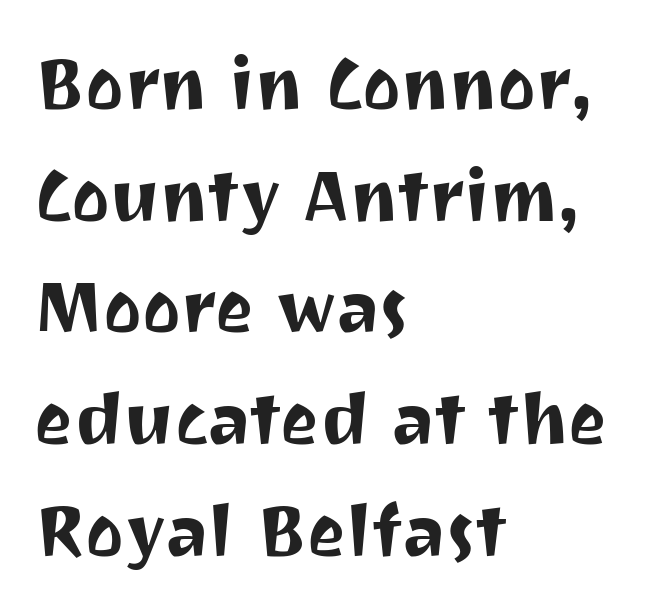
The designer left line spacing at the default. Think of a printed novel: that variable character pitch is what you see here. Characters remain perfectly vertical along every line. Caption: standard tracking, unaltered.
